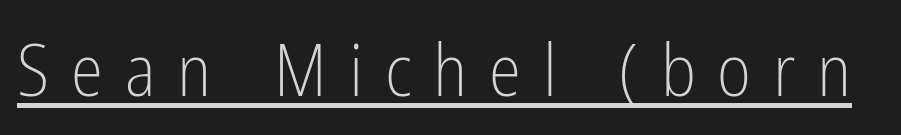
The face used here is a sans, in the tradition of grotesques and geometrics. These lines are rendered in a variable-pitch font. Upright lettering throughout. Does a line run under the words? Yes, clearly. Stroke thickness stays within the range of a standard reading face or lighter.
